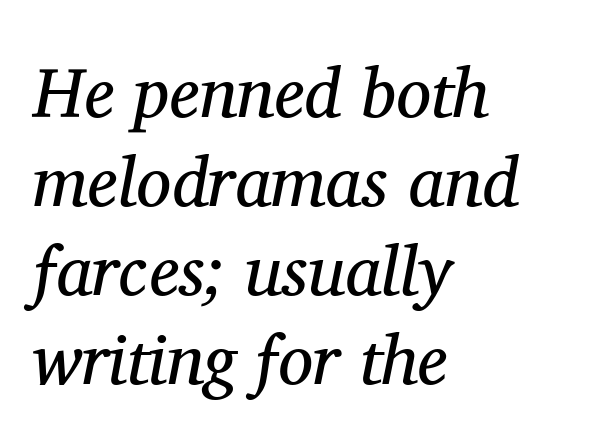
Q: Is the text bold? A: No.
Q: Is the text italic (slanted)? A: Yes, it leans right by about 11 degrees.
Q: Is the typeface a serif or a sans-serif typeface? A: Serif.
Q: Is the text underlined? A: No.
Q: How is the paragraph aligned? A: Left-aligned.
Q: Is the spacing between letters normal or unusually wide? A: Normal.
Q: Is the spacing between lines tight, normal or loose? A: Normal.
Q: Width (condensed, normal, or wide)? A: Normal.
Q: Stroke contrast? A: Medium.
Q: x-height? A: Medium.
Q: Monospaced? A: No.
